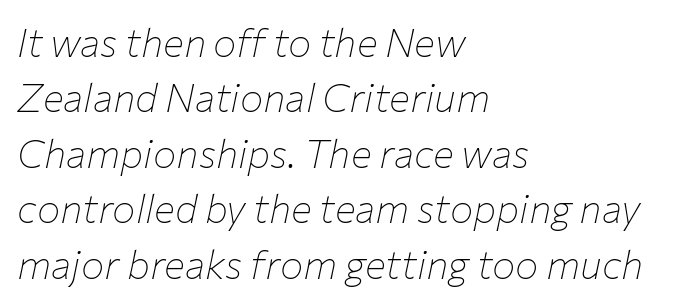
The image shows 39 px thin type, italic (leaning right); set left-aligned, normal line spacing (1.42x), normal letter spacing, not underlined; low stroke contrast and a medium x-height.
